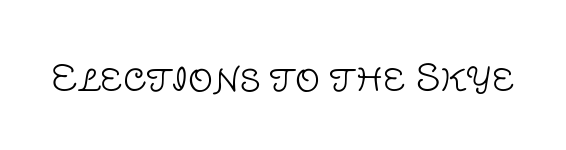
The glyphs are unaccompanied by any horizontal stroke below them. The strokes are not fattened; the text isn't bold. Compared with typical body copy, the letter spacing here is the same. Are there feet on the stems? There aren't — it's a sans.
